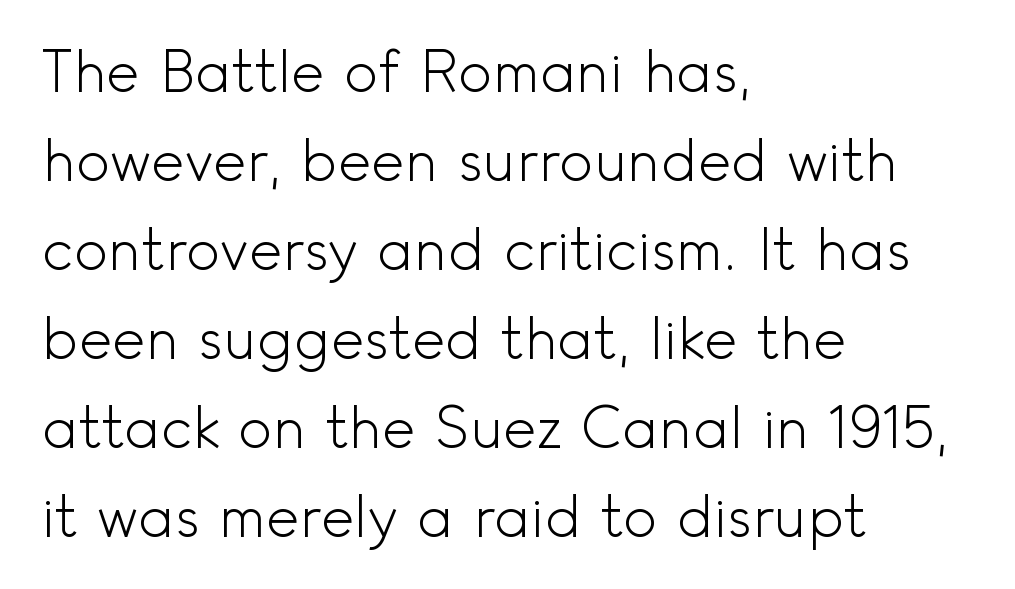
If you drew a ruler down the left edge, every line would touch it. Spacing verdict: proportional, widths tailored to each character. Stroke terminals: plain, sans-serif. Posture: upright roman. Words float on clear page, feet unadorned. Nothing heavy about these letters — not bold at all.
